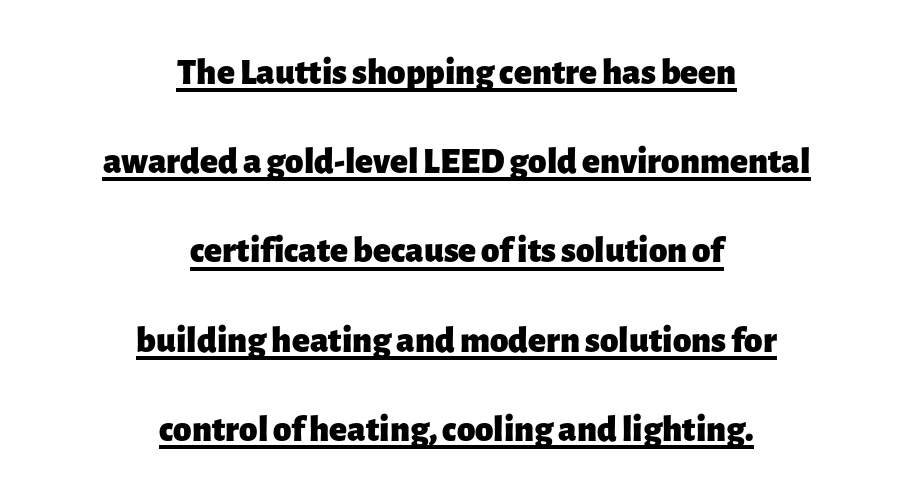
{"serif": "no", "italic": "no", "bold": "yes", "weight": "heavy", "width": "normal", "stroke_contrast": "low", "x_height": "medium", "monospaced": "no", "underline": "yes", "align": "center", "line_spacing": "loose", "line_spacing_ratio": 2.41, "letter_spacing": "normal", "letter_spacing_em": 0.0, "glyph_px": 37}
